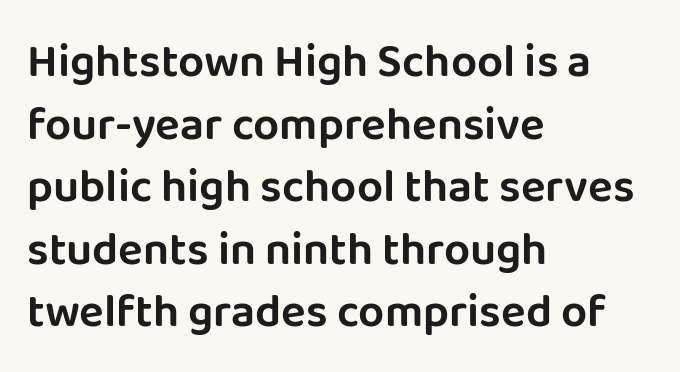
The image shows 46 px sans-serif type, upright; set left-aligned, normal line spacing (1.36x), normal letter spacing, not underlined; low stroke contrast and a large x-height.
